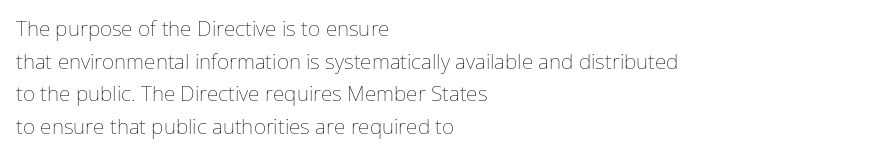
The image shows 21 px text type, upright; set left-aligned, normal line spacing (1.55x), normal letter spacing, not underlined.
